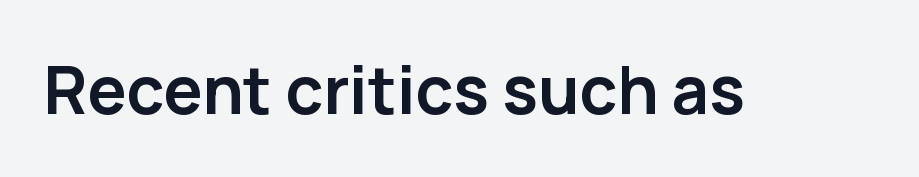
Q: Is the text bold? A: Yes.
Q: Is the text italic (slanted)? A: No, it is upright.
Q: Is the typeface a serif or a sans-serif typeface? A: Sans-serif.
Q: Is the text underlined? A: No.
Q: Is the spacing between letters normal or unusually wide? A: Normal.
Q: Width (condensed, normal, or wide)? A: Normal.
Q: Stroke contrast? A: Low.
Q: x-height? A: Medium.
Q: Monospaced? A: No.
